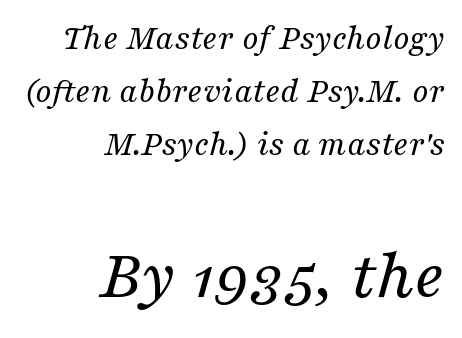
Q: Is the text bold? A: No.
Q: Is the text italic (slanted)? A: Yes, it leans right by about 16 degrees.
Q: Is the typeface a serif or a sans-serif typeface? A: Serif.
Q: Is the text underlined? A: No.
Q: How is the paragraph aligned? A: Right-aligned.
Q: Is the spacing between letters normal or unusually wide? A: Normal.
Q: Is the spacing between lines tight, normal or loose? A: Normal.
Q: Which block of text is set in a larger size, the first (top) or the second (bottom)? A: The second (bottom) one.
Q: Width (condensed, normal, or wide)? A: Normal.
Q: Stroke contrast? A: Medium.
Q: x-height? A: Medium.
Q: Monospaced? A: No.
